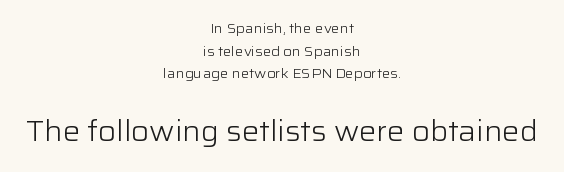
The image shows 29 px light sans-serif type, upright; set centered, normal line spacing (1.62x), normal letter spacing, not underlined; the second (bottom) block is 2.07x larger; low stroke contrast and a medium x-height.
